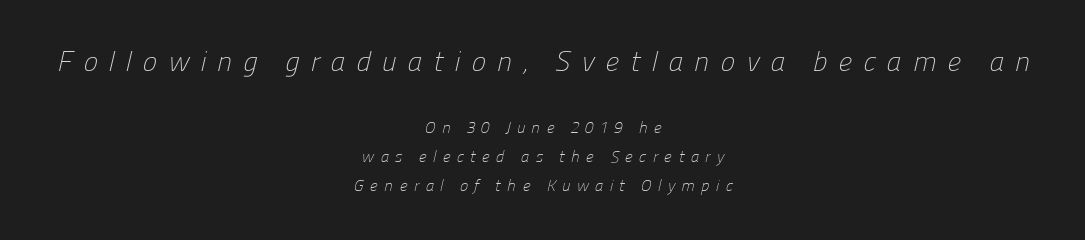
The image shows 28 px light sans-serif type; set centered, line spacing 1.81x, unusually wide letter spacing (+0.38 em), not underlined; the first (top) block is 1.75x larger; low stroke contrast and a medium x-height.
